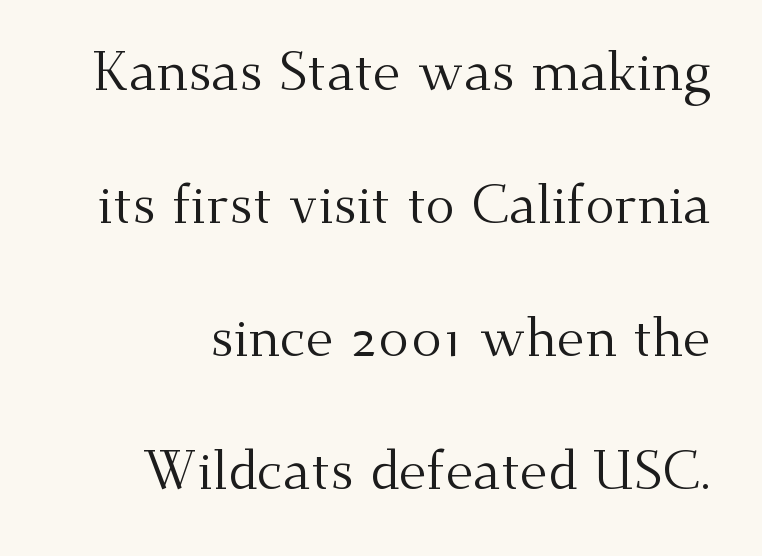
Stems and bowls with no extra thickness — not bold. Is this a sans? No — the strokes have serifs. The passage shown is typed in a proportional face where columns would drift. Successive baselines arrive slowly, with a big drop between each. The space directly below the letters is spotless. Designer's note — italics off, roman on.
